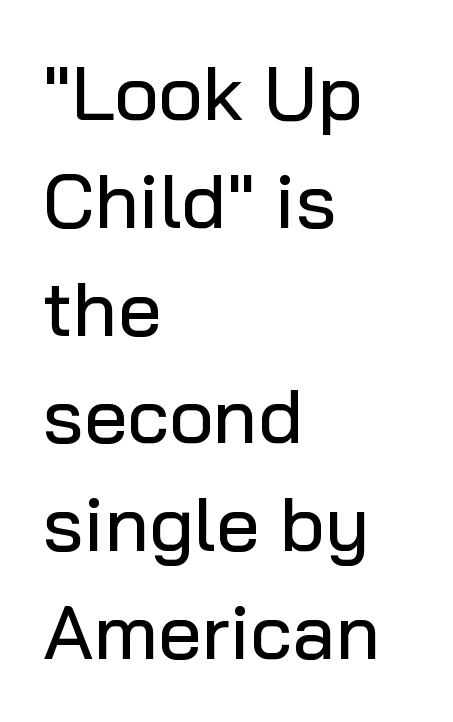
Q: Is the text italic (slanted)? A: No, it is upright.
Q: Is the typeface a serif or a sans-serif typeface? A: Sans-serif.
Q: Is the text underlined? A: No.
Q: How is the paragraph aligned? A: Left-aligned.
Q: Is the spacing between letters normal or unusually wide? A: Normal.
Q: Is the spacing between lines tight, normal or loose? A: Normal.
Q: Width (condensed, normal, or wide)? A: Normal.
Q: Stroke contrast? A: Low.
Q: x-height? A: Medium.
Q: Monospaced? A: No.
